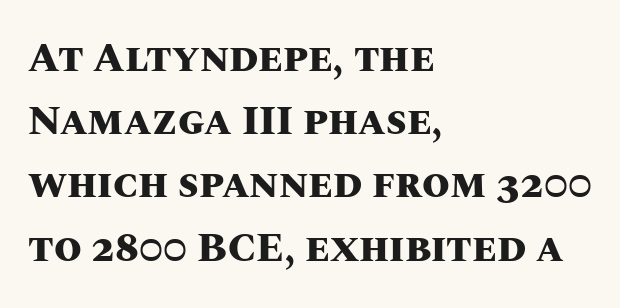
Q: Is the text bold? A: Yes.
Q: Is the text italic (slanted)? A: No, it is upright.
Q: Is the text underlined? A: No.
Q: How is the paragraph aligned? A: Left-aligned.
Q: Is the spacing between letters normal or unusually wide? A: Normal.
Q: Is the spacing between lines tight, normal or loose? A: Normal.
Q: Width (condensed, normal, or wide)? A: Normal.
Q: Stroke contrast? A: Medium.
Q: x-height? A: Large.
Q: Monospaced? A: No.
